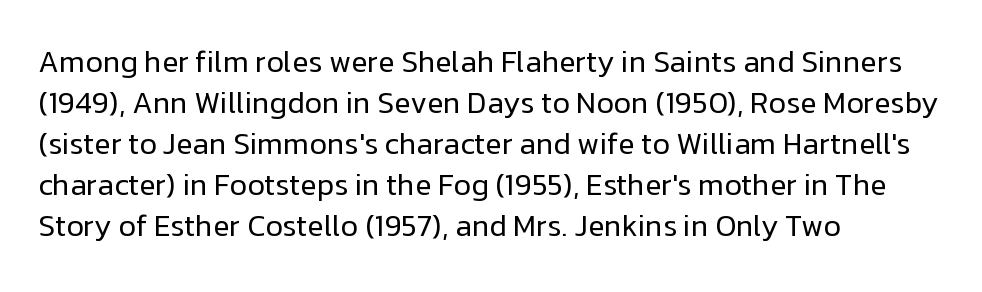
The block of text has a typical density, with ordinary space between rows. A quiet, ordinary-to-light weight characterises the typeface. Character widths vary here, with narrow letters taking less room than wide ones. The passage shown is not underscored anywhere. Italic: no, the glyphs are upright roman.
